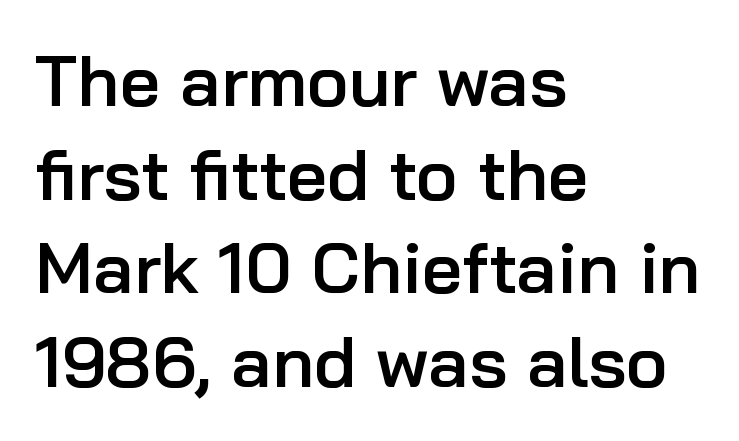
Q: Is the text bold? A: Semi-bold.
Q: Is the text italic (slanted)? A: No, it is upright.
Q: Is the typeface a serif or a sans-serif typeface? A: Sans-serif.
Q: Is the text underlined? A: No.
Q: How is the paragraph aligned? A: Left-aligned.
Q: Is the spacing between letters normal or unusually wide? A: Normal.
Q: Is the spacing between lines tight, normal or loose? A: Normal.
Q: Width (condensed, normal, or wide)? A: Normal.
Q: Stroke contrast? A: Low.
Q: x-height? A: Medium.
Q: Monospaced? A: No.
